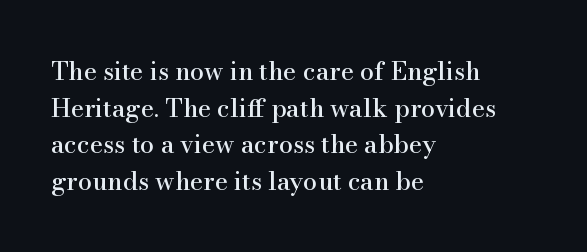
The image shows 25 px text type, upright; set left-aligned, normal line spacing (1.47x), normal letter spacing, not underlined.
